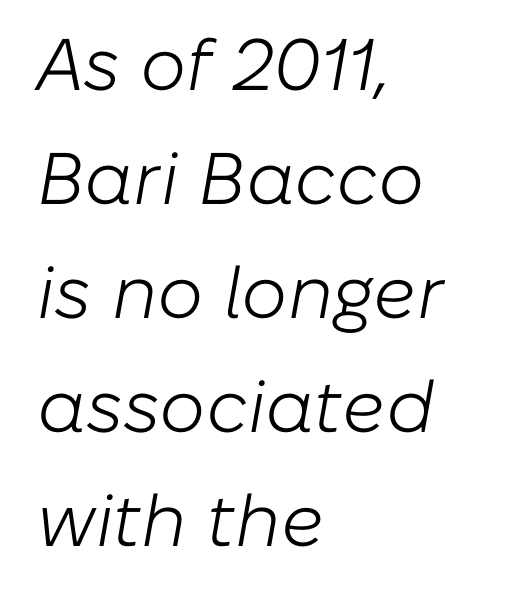
{"italic": "yes", "lean": "right", "slant_degrees": 10, "bold": "no", "weight": "light", "width": "normal", "stroke_contrast": "low", "x_height": "medium", "monospaced": "no", "underline": "no", "align": "left", "line_spacing": "normal", "line_spacing_ratio": 1.56, "letter_spacing": "normal", "letter_spacing_em": 0.0, "glyph_px": 73}
